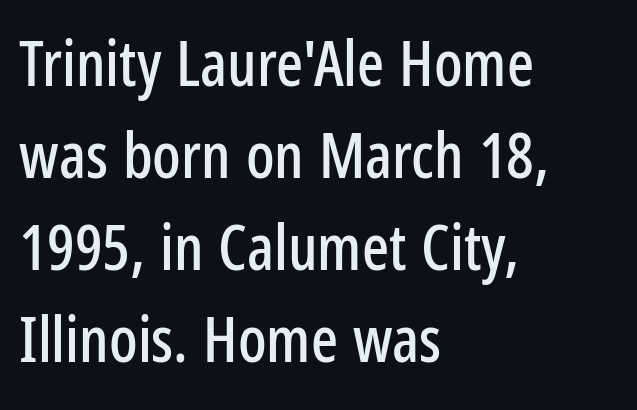
Q: Is the text italic (slanted)? A: No, it is upright.
Q: Is the typeface a serif or a sans-serif typeface? A: Sans-serif.
Q: Is the text underlined? A: No.
Q: How is the paragraph aligned? A: Left-aligned.
Q: Is the spacing between letters normal or unusually wide? A: Normal.
Q: Is the spacing between lines tight, normal or loose? A: Normal.
Q: Width (condensed, normal, or wide)? A: Condensed.
Q: Stroke contrast? A: Low.
Q: x-height? A: Medium.
Q: Monospaced? A: No.
